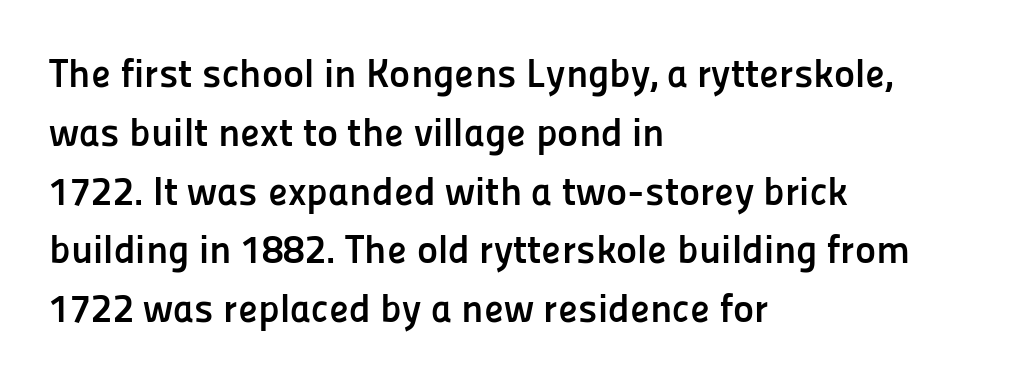
Q: Is the text bold? A: Yes.
Q: Is the text italic (slanted)? A: No, it is upright.
Q: Is the typeface a serif or a sans-serif typeface? A: Sans-serif.
Q: Is the text underlined? A: No.
Q: How is the paragraph aligned? A: Left-aligned.
Q: Is the spacing between letters normal or unusually wide? A: Normal.
Q: Is the spacing between lines tight, normal or loose? A: Normal.
Q: Width (condensed, normal, or wide)? A: Normal.
Q: Stroke contrast? A: Low.
Q: x-height? A: Medium.
Q: Monospaced? A: No.
